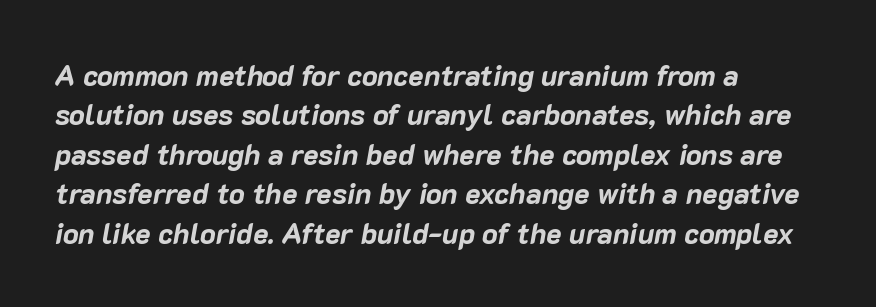
Q: Is the text bold? A: Yes.
Q: Is the text italic (slanted)? A: Yes, it leans right by about 10 degrees.
Q: Is the text underlined? A: No.
Q: How is the paragraph aligned? A: Left-aligned.
Q: Is the spacing between letters normal or unusually wide? A: Normal.
Q: Is the spacing between lines tight, normal or loose? A: Normal.
Q: Width (condensed, normal, or wide)? A: Normal.
Q: Stroke contrast? A: Low.
Q: x-height? A: Medium.
Q: Monospaced? A: No.
